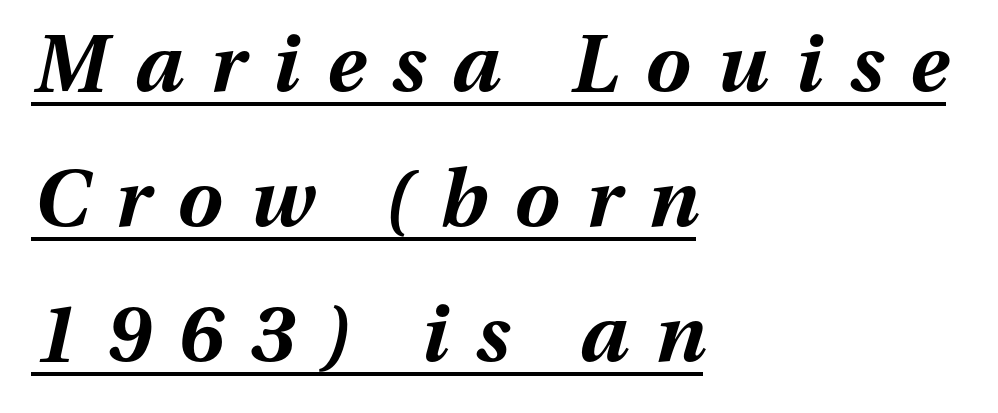
The image shows 80 px bold type, italic (leaning right); set left-aligned, normal line spacing (1.69x), unusually wide letter spacing (+0.34 em), underlined; medium stroke contrast and a medium x-height.
